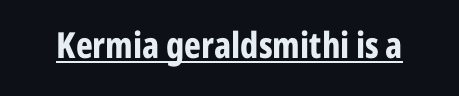
Q: Is the text bold? A: Yes.
Q: Is the text italic (slanted)? A: No, it is upright.
Q: Is the typeface a serif or a sans-serif typeface? A: Sans-serif.
Q: Is the text underlined? A: Yes.
Q: Is the spacing between letters normal or unusually wide? A: Normal.
Q: Width (condensed, normal, or wide)? A: Condensed.
Q: Stroke contrast? A: Low.
Q: x-height? A: Medium.
Q: Monospaced? A: No.
